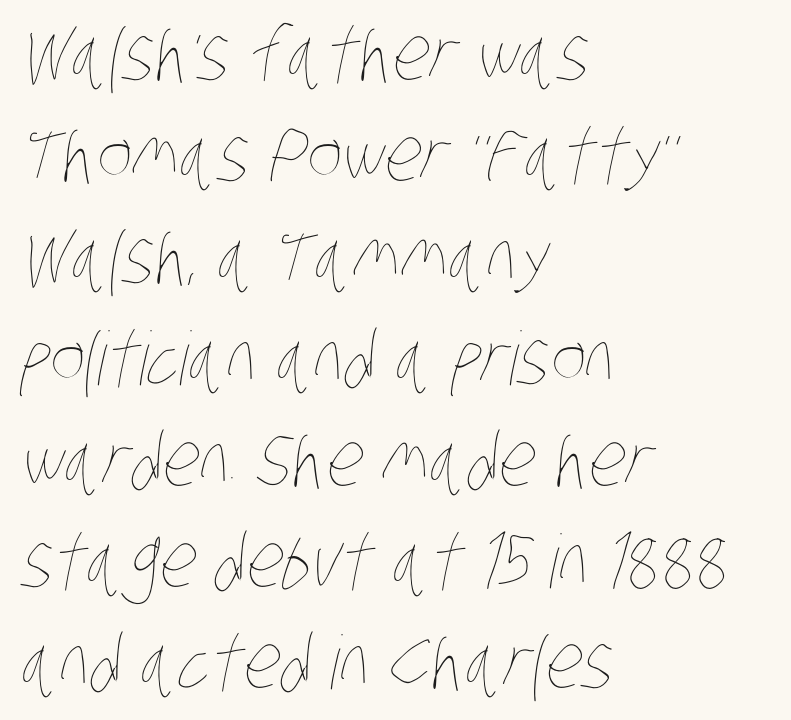
The image shows 74 px thin, condensed type; set left-aligned, normal line spacing (1.37x), normal letter spacing, not underlined; low stroke contrast and a large x-height.
